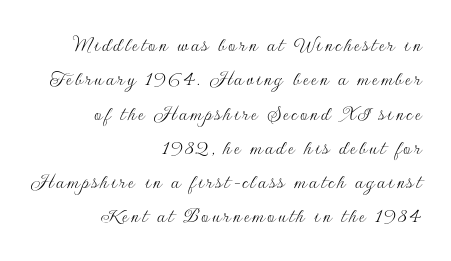
Reading down the block, your eye finds every line finishing at a fixed right position. The string is rendered with underlining switched off. Baseline-to-baseline distance is the conventional proportion of letter height.
